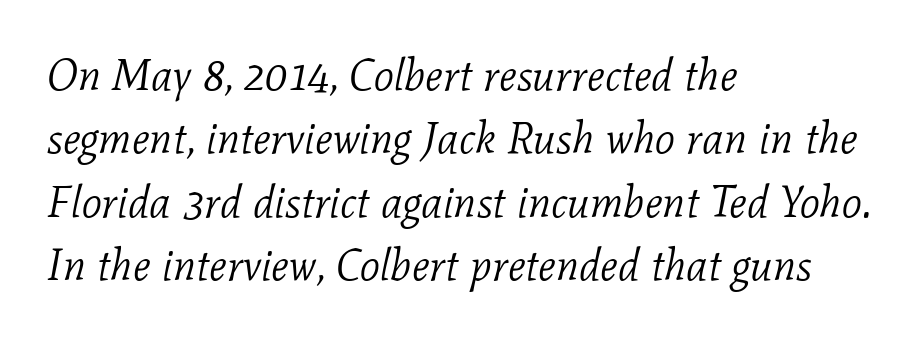
Font category for this specimen: serif. What's the leading like? Ordinary, nothing unusual. Unmarked baselines from the first word to the last. Rendered with sloped, italic letterforms. Each word holds together tightly as a unit, with standard inter-letter gaps. Note the varied advance widths — an 'i' is clearly narrower than an 'm'.
